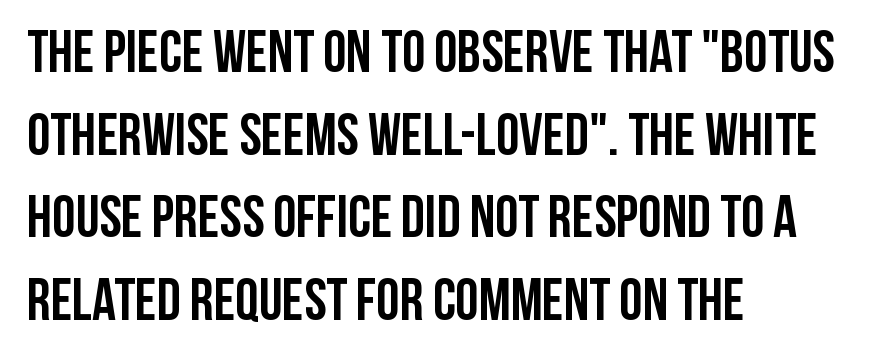
Q: Is the text bold? A: Yes.
Q: Is the text italic (slanted)? A: No, it is upright.
Q: Is the typeface a serif or a sans-serif typeface? A: Sans-serif.
Q: Is the text underlined? A: No.
Q: How is the paragraph aligned? A: Left-aligned.
Q: Is the spacing between letters normal or unusually wide? A: Normal.
Q: Is the spacing between lines tight, normal or loose? A: Normal.
Q: Width (condensed, normal, or wide)? A: Condensed.
Q: Stroke contrast? A: Low.
Q: x-height? A: Large.
Q: Monospaced? A: No.
